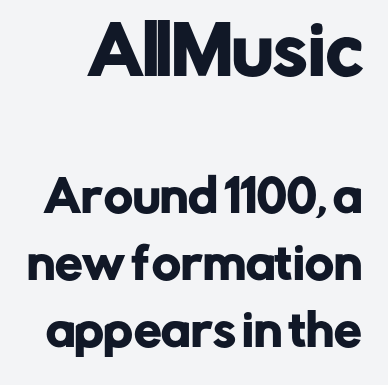
The image shows 66 px sans-serif type, upright; set normal line spacing (1.53x), normal letter spacing, not underlined; the first (top) block is 1.5x larger; low stroke contrast and a medium x-height.
